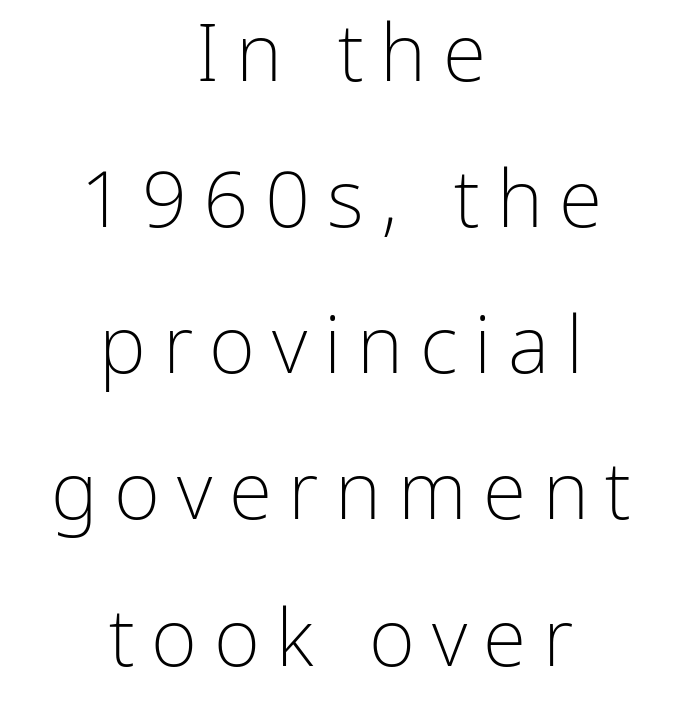
{"serif": "no", "italic": "no", "bold": "no", "weight": "light", "width": "normal", "stroke_contrast": "low", "x_height": "medium", "monospaced": "no", "underline": "no", "align": "center", "line_spacing_ratio": 1.85, "letter_spacing": "wide", "letter_spacing_em": 0.21, "glyph_px": 79}
